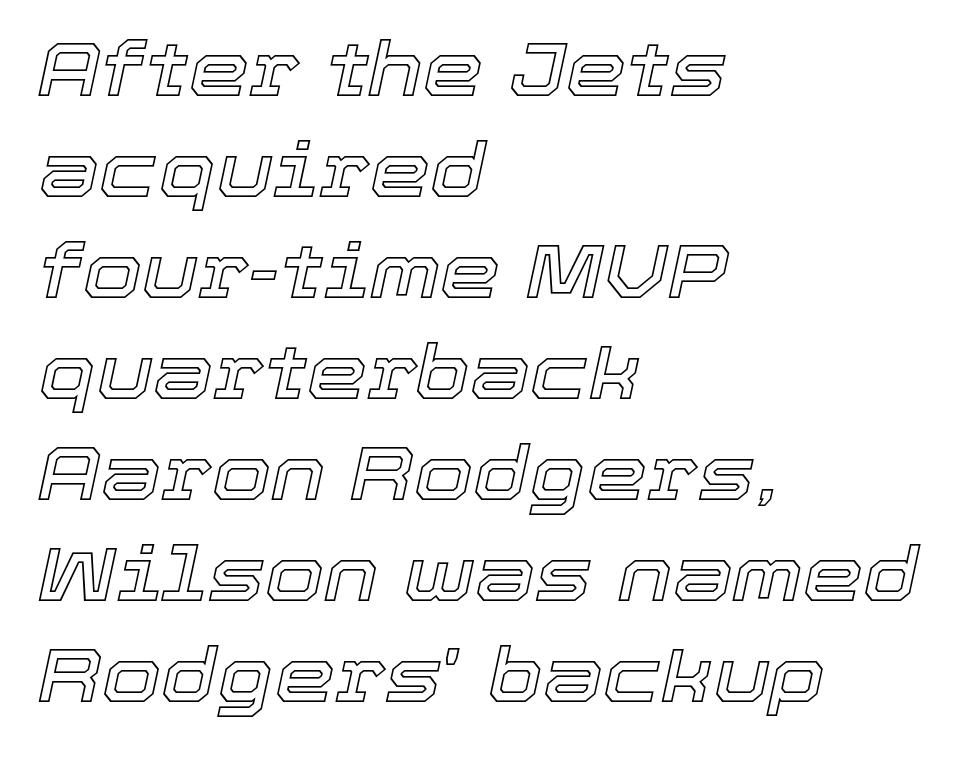
{"italic": "yes", "lean": "right", "slant_degrees": 12, "width": "normal", "x_height": "medium", "monospaced": "no", "underline": "no", "align": "left", "line_spacing": "normal", "line_spacing_ratio": 1.33, "letter_spacing": "normal", "letter_spacing_em": 0.0, "glyph_px": 76}
